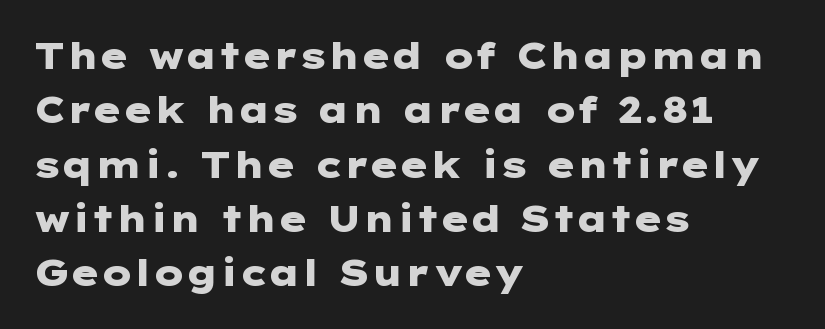
Q: Is the text bold? A: Yes.
Q: Is the text italic (slanted)? A: No, it is upright.
Q: Is the typeface a serif or a sans-serif typeface? A: Sans-serif.
Q: Is the text underlined? A: No.
Q: How is the paragraph aligned? A: Left-aligned.
Q: Is the spacing between letters normal or unusually wide? A: Normal.
Q: Is the spacing between lines tight, normal or loose? A: Normal.
Q: Width (condensed, normal, or wide)? A: Wide.
Q: Stroke contrast? A: Low.
Q: x-height? A: Medium.
